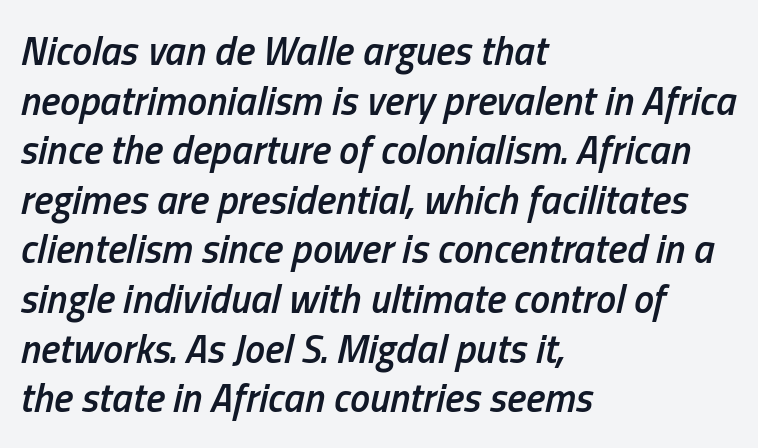
Honestly, the letter spacing is just normal — you wouldn't notice it. When letters slant like this, we call the style italic. How heavy is the stroke? Medium-heavy — a semibold, shy of bold. Just letters on the line, the space beneath them empty. Line starts are locked; line ends wander.
